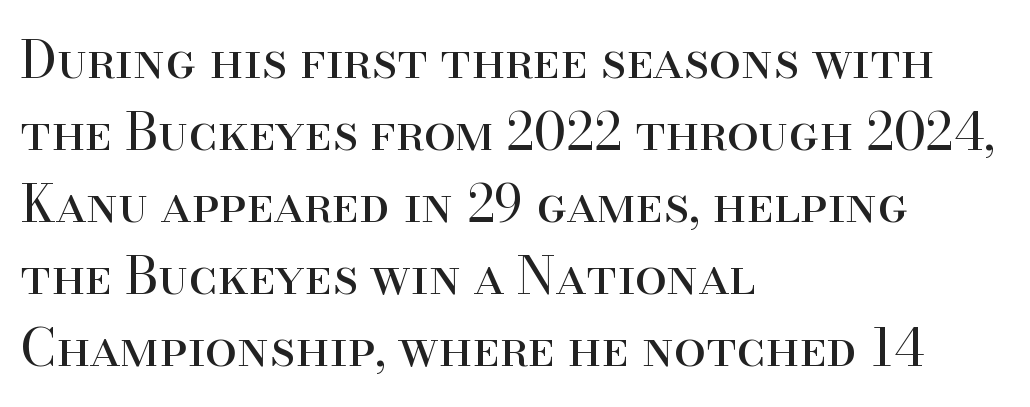
Letters rest on an invisible, unmarked baseline. The setting favours the left margin, as ordinary paragraphs usually do. Glyph-to-glyph distance matches everyday printed text. In terms of leading, this rendering sits right in the middle. You could not count columns in this text — the font is proportionally spaced.
